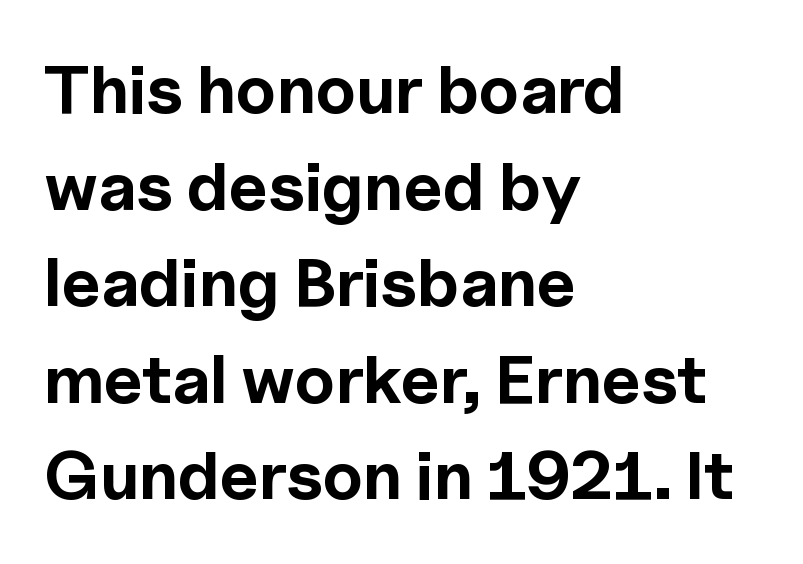
The image shows 68 px bold sans-serif type, upright; set left-aligned, normal line spacing (1.42x), normal letter spacing, not underlined; a medium x-height.
